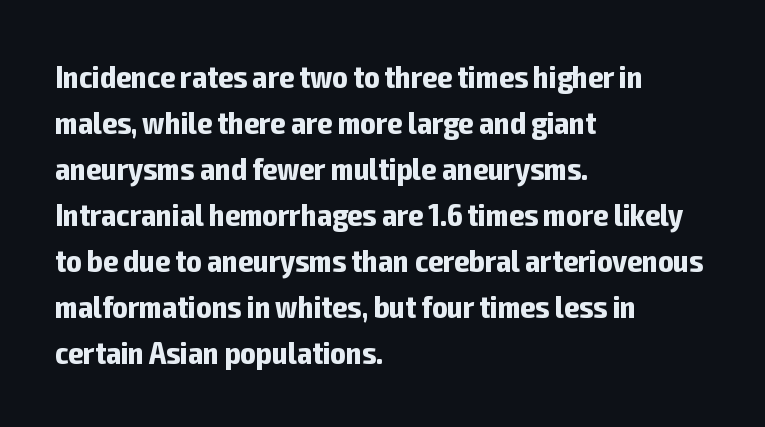
The image shows 32 px bold, condensed sans-serif type, upright; set left-aligned, normal line spacing (1.44x), normal letter spacing, not underlined; low stroke contrast and a medium x-height.
